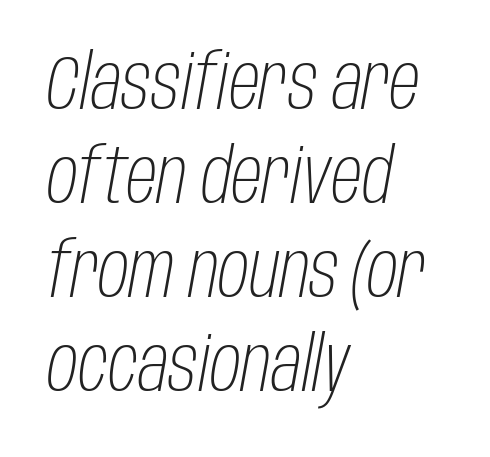
The image shows 77 px light, condensed type, italic (leaning right); set left-aligned, line spacing 1.22x, normal letter spacing, not underlined; low stroke contrast and a large x-height.
